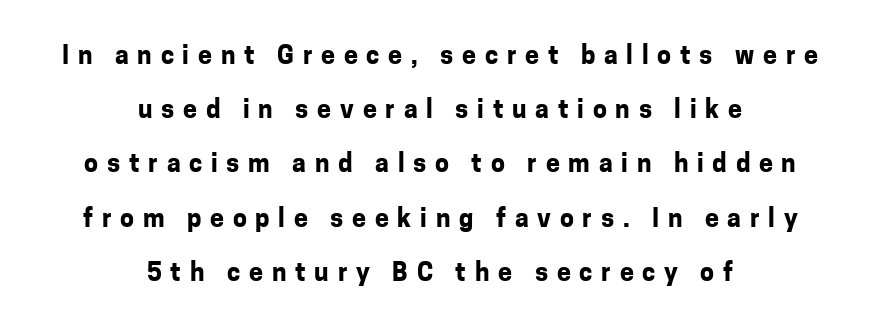
{"italic": "no", "bold": "yes", "underline": "no", "align": "center", "line_spacing": "loose", "line_spacing_ratio": 2.17, "letter_spacing": "wide", "letter_spacing_em": 0.35, "glyph_px": 25}
